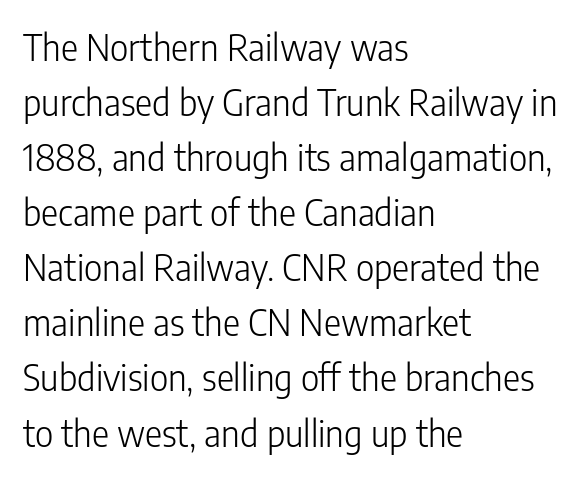
{"serif": "no", "italic": "no", "bold": "no", "weight": "light", "width": "condensed", "stroke_contrast": "low", "x_height": "medium", "monospaced": "no", "underline": "no", "align": "left", "line_spacing": "normal", "line_spacing_ratio": 1.53, "letter_spacing": "normal", "letter_spacing_em": 0.0, "glyph_px": 36}
